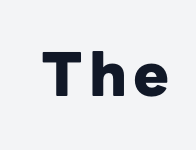
The image shows 60 px heavy sans-serif type, upright; set not underlined; low stroke contrast and a medium x-height.
